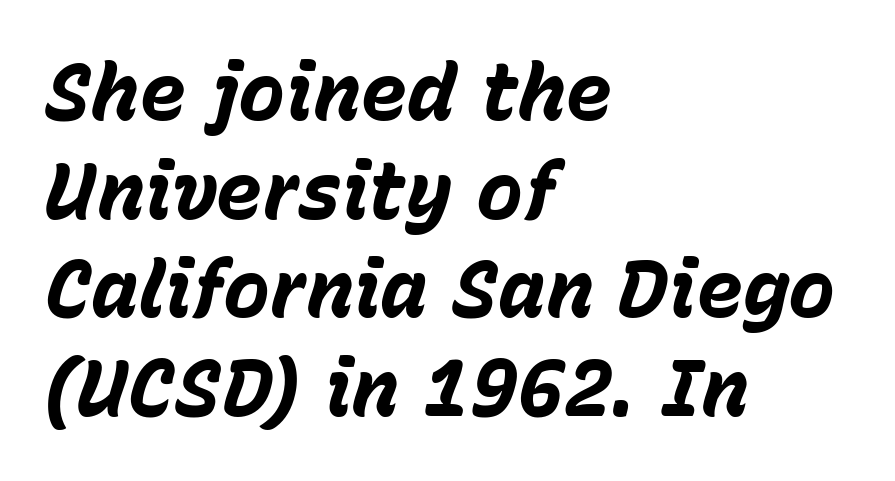
Rendered with sloped, italic letterforms. The typesetter chose a ragged-right arrangement here. The passage shown is emphatically bold. Plain, unruled lines of type.
